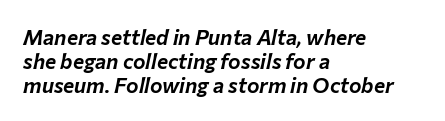
Designer's note — italics engaged. The rag falls on the right side of this text block. How are the letters spaced? Ordinarily, with no added tracking. In terms of leading, this rendering errs on the cramped side. The space directly below the letters is spotless.
